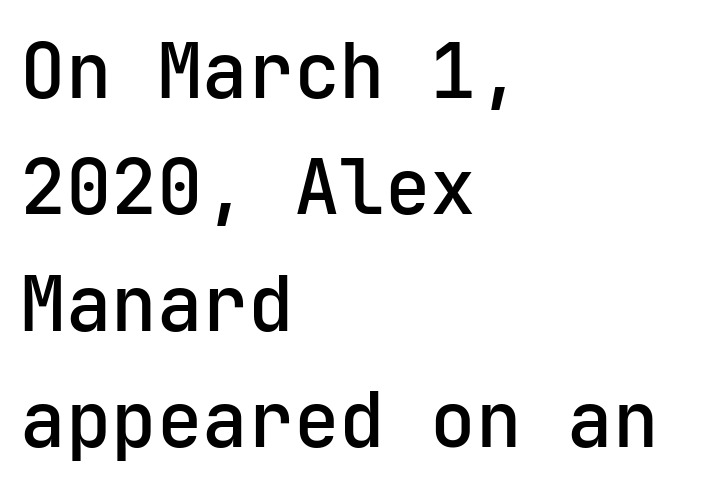
The image shows 76 px sans-serif type, upright, monospaced; set left-aligned, normal line spacing (1.53x), normal letter spacing, not underlined; low stroke contrast and a medium x-height.
